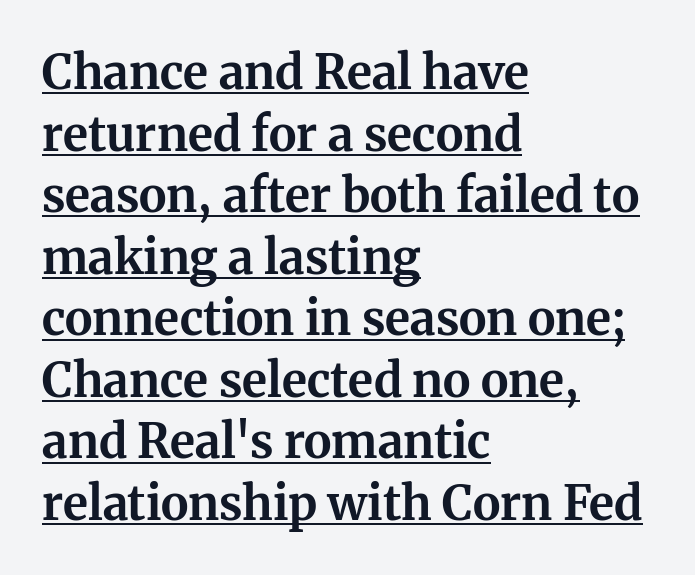
The characters look thick and weighty, a clear bold. How are the letters spaced? Ordinarily, with no added tracking. The specimen includes a rule beneath the text block's lines. Unlike italic type, these characters show no tilt at all. Yep, those are serifs on the letters. Varying glyph widths throughout — classic text-font behaviour.
